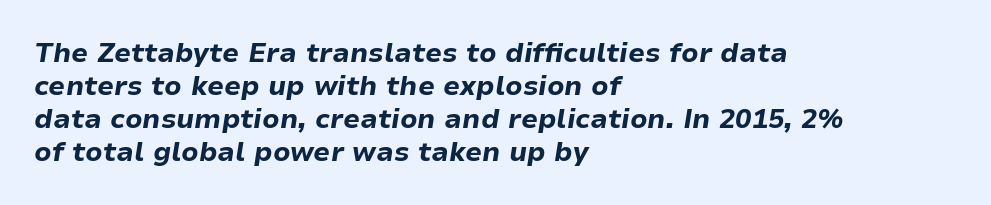
Q: Is the text bold? A: Yes.
Q: Is the text italic (slanted)? A: Yes, it leans right by about 9 degrees.
Q: Is the text underlined? A: No.
Q: How is the paragraph aligned? A: Left-aligned.
Q: Is the spacing between letters normal or unusually wide? A: Normal.
